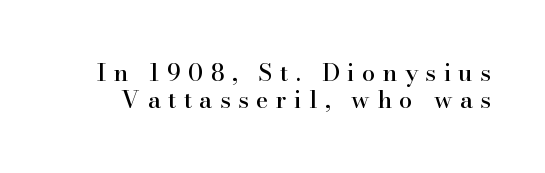
Q: Is the text italic (slanted)? A: No, it is upright.
Q: Is the text underlined? A: No.
Q: Is the spacing between letters normal or unusually wide? A: Unusually wide.
Q: Is the spacing between lines tight, normal or loose? A: Tight.
